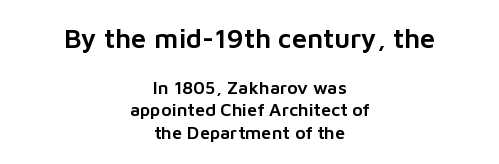
{"italic": "no", "underline": "no", "align": "center", "line_spacing_ratio": 1.24, "letter_spacing": "normal", "letter_spacing_em": 0.0, "larger_block": "first", "size_ratio": 1.5, "glyph_px": 27}
